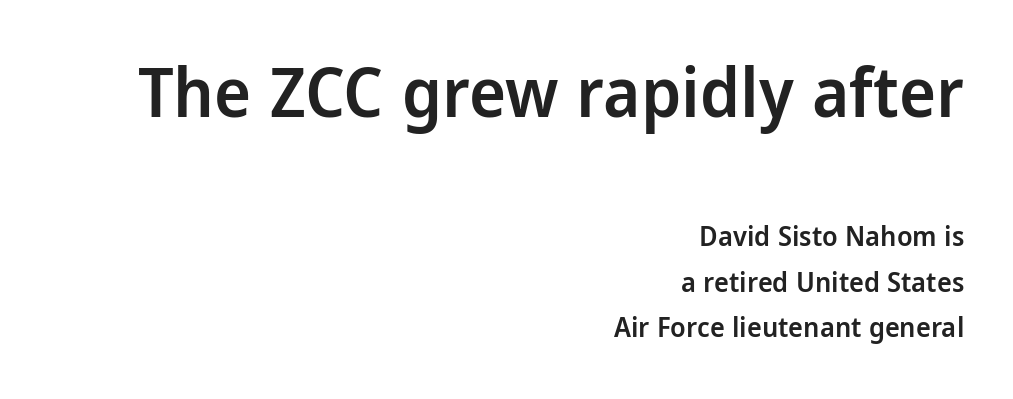
Serif or sans? Sans — the stroke terminals are bare. Teacher's note: observe the even right margin — that is flush-right alignment. This sample uses an upright cut, with every glyph sitting square on the baseline. Clear beneath every line of the passage. You could call the tracking neutral — neither tight nor loose. Regarding leading, the lines here are spaced in the standard way.
